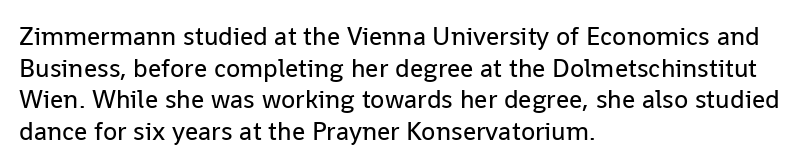
The image shows 26 px text type, upright; set left-aligned, line spacing 1.22x, normal letter spacing, not underlined.
